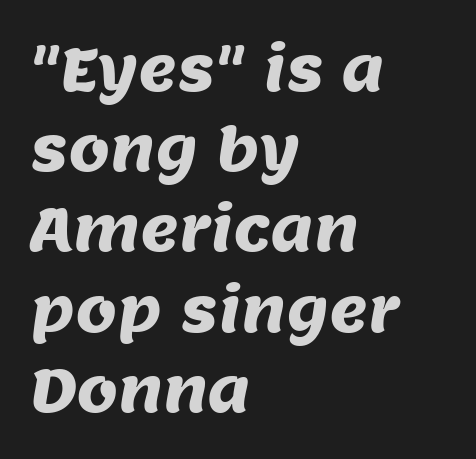
Q: Is the typeface a serif or a sans-serif typeface? A: Sans-serif.
Q: Is the text underlined? A: No.
Q: How is the paragraph aligned? A: Left-aligned.
Q: Is the spacing between letters normal or unusually wide? A: Normal.
Q: Is the spacing between lines tight, normal or loose? A: Normal.
Q: Width (condensed, normal, or wide)? A: Normal.
Q: Stroke contrast? A: Medium.
Q: x-height? A: Large.
Q: Monospaced? A: No.
